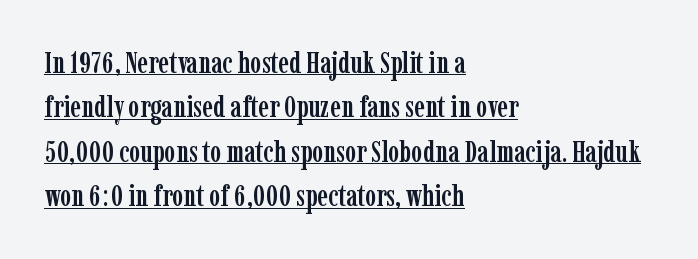
The image shows 30 px condensed serif type, upright; set left-aligned, normal line spacing (1.48x), normal letter spacing, underlined; low stroke contrast and a medium x-height.
